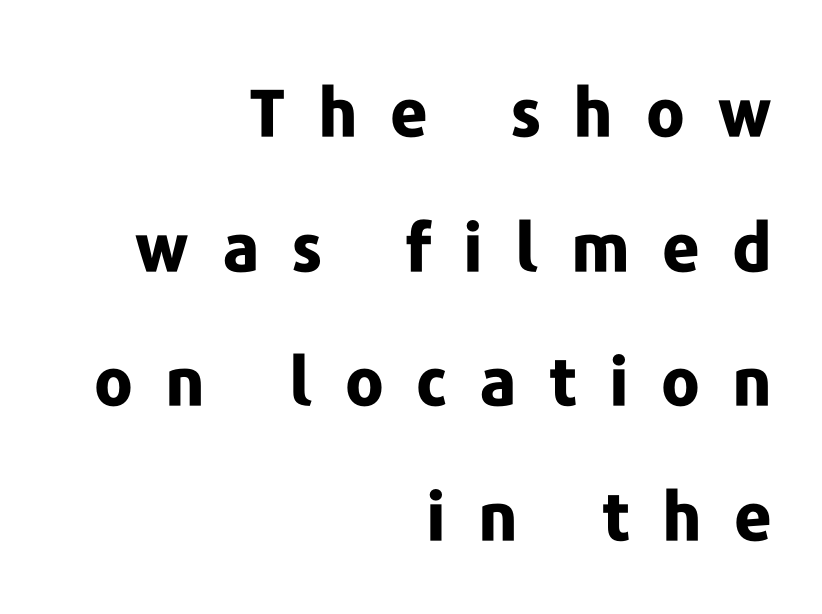
{"serif": "no", "italic": "no", "bold": "yes", "weight": "bold", "width": "normal", "stroke_contrast": "low", "x_height": "medium", "monospaced": "no", "underline": "no", "align": "right", "line_spacing": "loose", "line_spacing_ratio": 2.04, "letter_spacing": "wide", "letter_spacing_em": 0.49, "glyph_px": 66}
